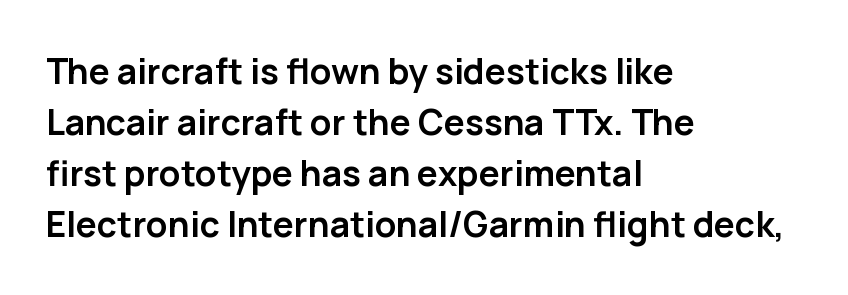
The compositor pushed each line to the left boundary. Spacing between characters is what you'd get straight out of the box. Tall strokes in this sample are plumb rather than angled. A sans-serif font was chosen for this passage. Note the varied advance widths — an 'i' is clearly narrower than an 'm'. The block of text has a typical density, with ordinary space between rows.
